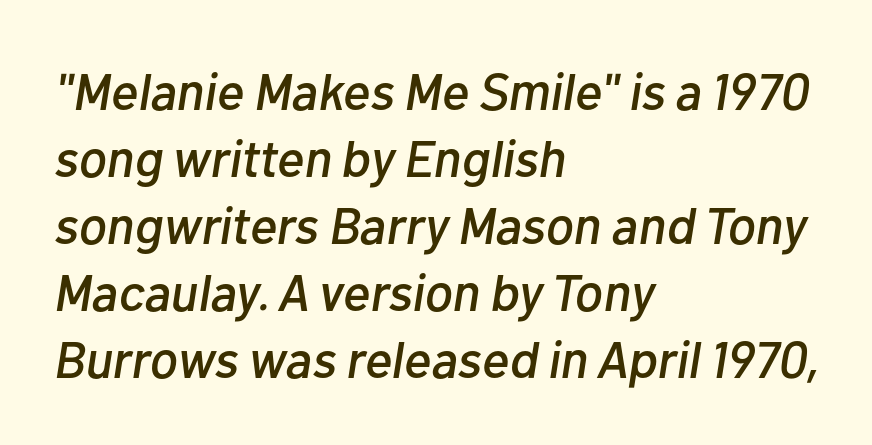
Teacher's note: observe the even left margin — that is flush-left alignment. You could call the tracking neutral — neither tight nor loose. Do the characters align in a grid? No, the font is proportional. Vertical spacing — default.
